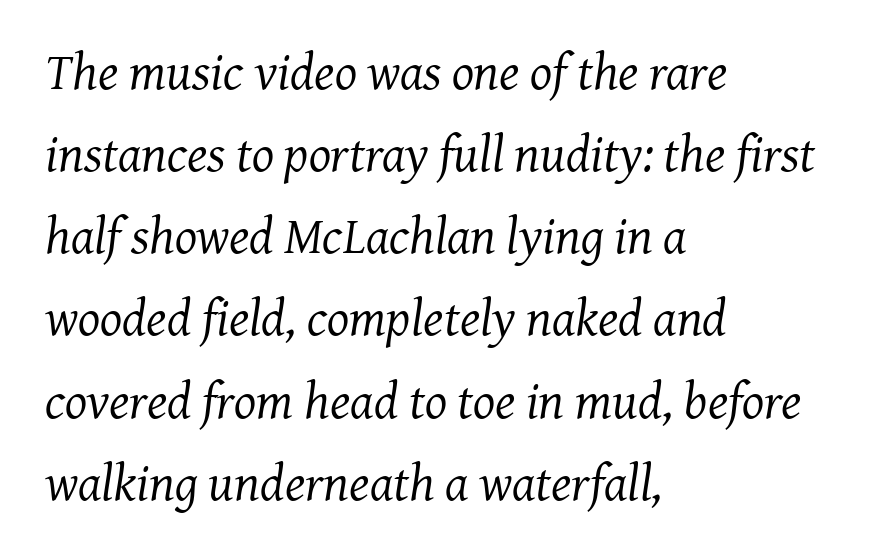
Q: Is the text bold? A: No.
Q: Is the text italic (slanted)? A: Yes, it leans right by about 7 degrees.
Q: Is the typeface a serif or a sans-serif typeface? A: Serif.
Q: Is the text underlined? A: No.
Q: How is the paragraph aligned? A: Left-aligned.
Q: Is the spacing between letters normal or unusually wide? A: Normal.
Q: Is the spacing between lines tight, normal or loose? A: Normal.
Q: Width (condensed, normal, or wide)? A: Normal.
Q: Stroke contrast? A: Medium.
Q: x-height? A: Medium.
Q: Monospaced? A: No.
